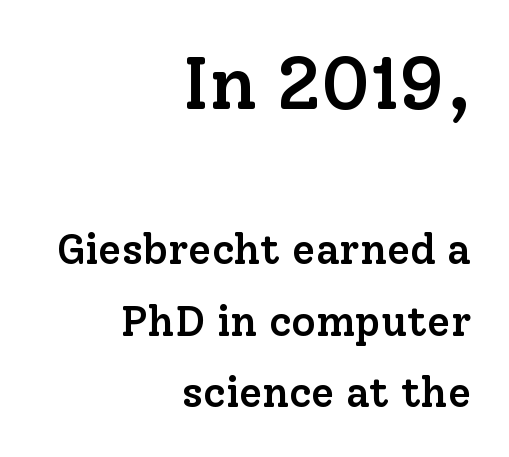
{"serif": "yes", "italic": "no", "bold": "semi", "weight": "semibold", "width": "normal", "stroke_contrast": "low", "x_height": "medium", "monospaced": "no", "underline": "no", "align": "right", "line_spacing_ratio": 1.71, "letter_spacing": "normal", "letter_spacing_em": 0.0, "larger_block": "first", "size_ratio": 1.76, "glyph_px": 74}
